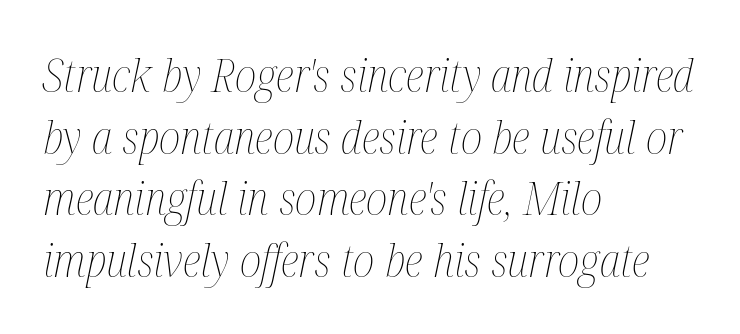
Q: Is the text bold? A: No.
Q: Is the text italic (slanted)? A: Yes, it leans right by about 12 degrees.
Q: Is the text underlined? A: No.
Q: How is the paragraph aligned? A: Left-aligned.
Q: Is the spacing between letters normal or unusually wide? A: Normal.
Q: Is the spacing between lines tight, normal or loose? A: Normal.
Q: Width (condensed, normal, or wide)? A: Condensed.
Q: Stroke contrast? A: Medium.
Q: x-height? A: Medium.
Q: Monospaced? A: No.
